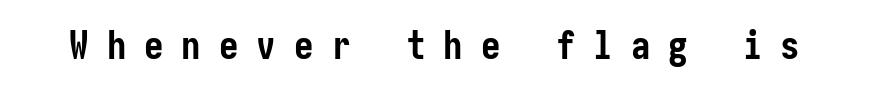
The rendering inserts visible extra space after every character. Serifs: no, the terminals of the letterforms are clean. Words float on clear page, feet unadorned. Pretty heavy lettering here — definitely bold. Posture: straight, roman, zero tilt.
